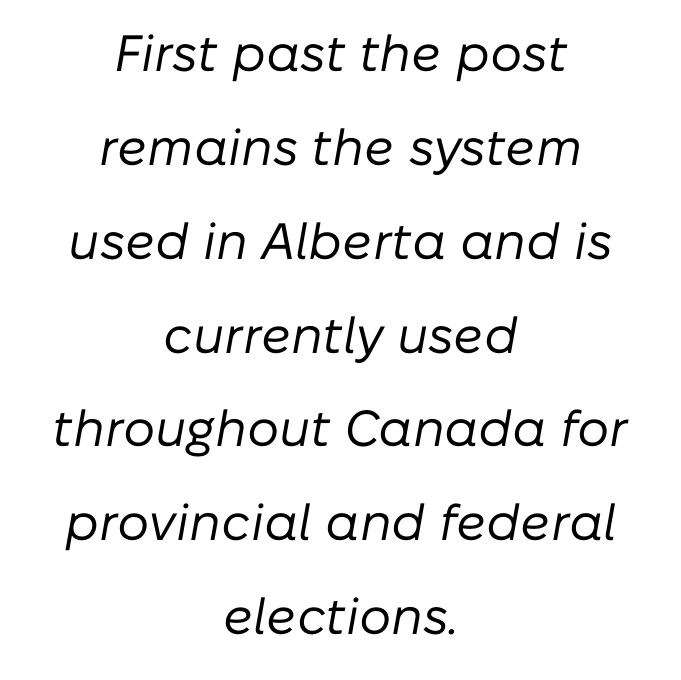
The image shows 51 px regular-weight type, italic (leaning right); set centered, line spacing 1.84x, normal letter spacing, not underlined; low stroke contrast and a medium x-height.
